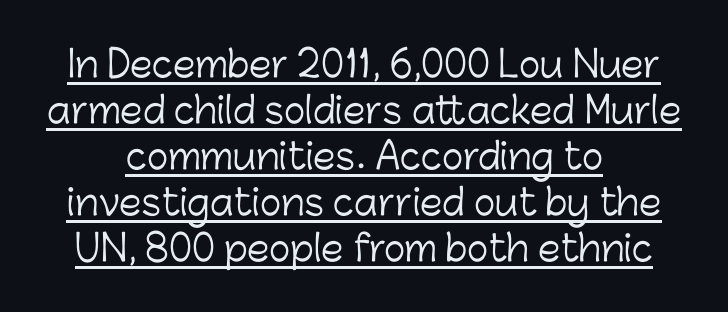
{"serif": "no", "italic": "no", "bold": "no", "weight": "light", "width": "normal", "stroke_contrast": "low", "x_height": "medium", "monospaced": "no", "underline": "yes", "align": "center", "line_spacing": "normal", "line_spacing_ratio": 1.28, "letter_spacing": "normal", "letter_spacing_em": 0.0, "glyph_px": 36}
